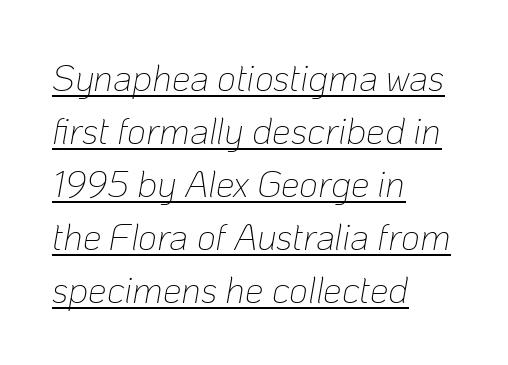
The image shows 37 px thin type, italic (leaning right); set left-aligned, normal line spacing (1.43x), normal letter spacing, underlined; low stroke contrast and a medium x-height.
